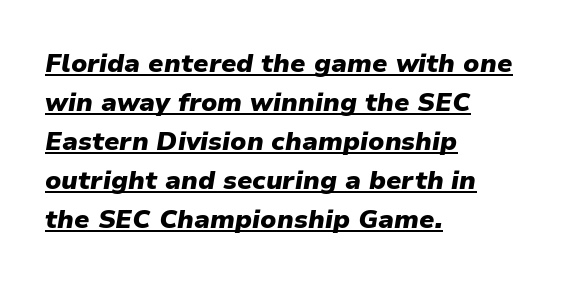
Q: Is the text bold? A: Yes.
Q: Is the text italic (slanted)? A: Yes, it leans right by about 9 degrees.
Q: Is the text underlined? A: Yes.
Q: How is the paragraph aligned? A: Left-aligned.
Q: Is the spacing between letters normal or unusually wide? A: Normal.
Q: Is the spacing between lines tight, normal or loose? A: Normal.
